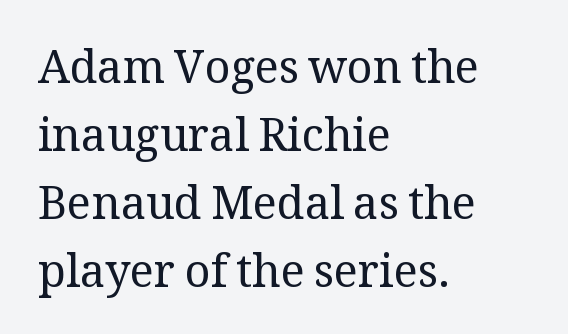
The rendering uses natural spacing where letterforms have individual widths. The words here are not underlined. The rendering anchors every line to the left-hand side. Vertical spacing — default. Every character sits straight up, as roman type does. This is serif lettering, the kind often seen in printed books.
